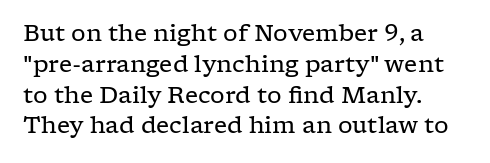
Compared with a typical body face, this is equally light or lighter still. Rule under the text: the space is simply empty. Characters follow at the spacing the type designer built in. Each new line begins a customary step beneath the previous one. Posture: vertical.
